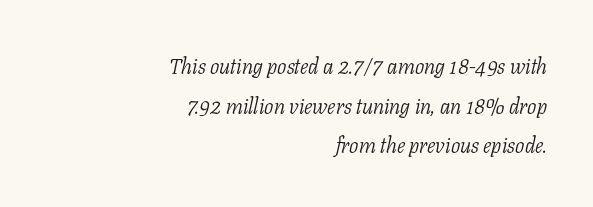
The image shows 22 px text type, italic (leaning right); set right-aligned, line spacing 1.8x, normal letter spacing, not underlined.
